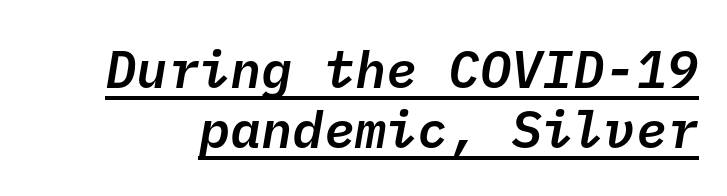
Q: Is the text bold? A: Semi-bold.
Q: Is the typeface a serif or a sans-serif typeface? A: Sans-serif.
Q: Is the text underlined? A: Yes.
Q: Is the spacing between letters normal or unusually wide? A: Normal.
Q: Width (condensed, normal, or wide)? A: Normal.
Q: Stroke contrast? A: Low.
Q: x-height? A: Medium.
